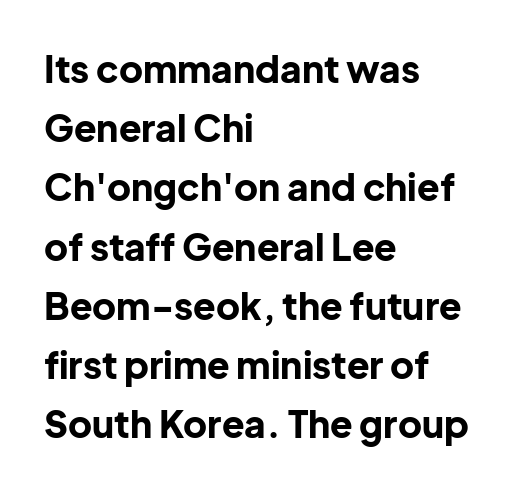
The image shows 37 px bold sans-serif type, upright; set left-aligned, normal line spacing (1.6x), normal letter spacing, not underlined; low stroke contrast and a medium x-height.
